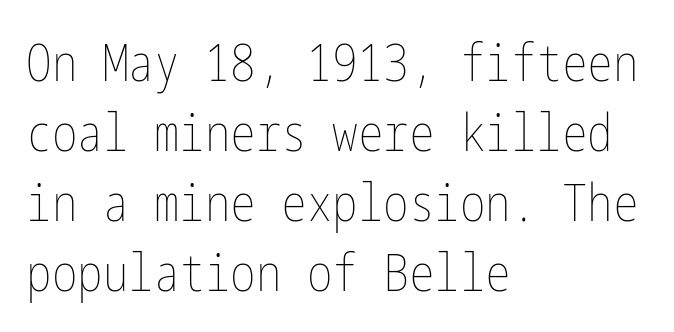
Descenders hang freely into open space. Style check: upright. Is this a heavy cut? Hardly; it is regular or lighter. In terms of leading, this rendering sits right in the middle.
